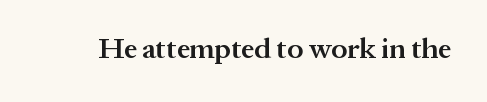
{"serif": "yes", "italic": "no", "bold": "semi", "weight": "semibold", "width": "normal", "stroke_contrast": "medium", "x_height": "medium", "monospaced": "no", "underline": "no", "letter_spacing": "normal", "letter_spacing_em": 0.0, "glyph_px": 29}
